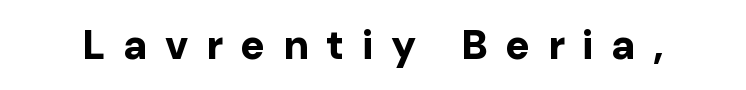
The font is running at its bold setting. Upright lettering throughout. The passage shown is typeset with a sans-serif family. Rule under the text: the space is simply empty.
